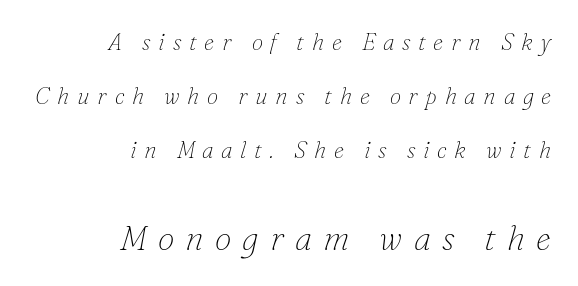
The image shows 34 px thin serif type, italic (leaning right); set right-aligned, loose line spacing (2.34x), unusually wide letter spacing (+0.33 em), not underlined; the second (bottom) block is 1.48x larger; low stroke contrast and a small x-height.
